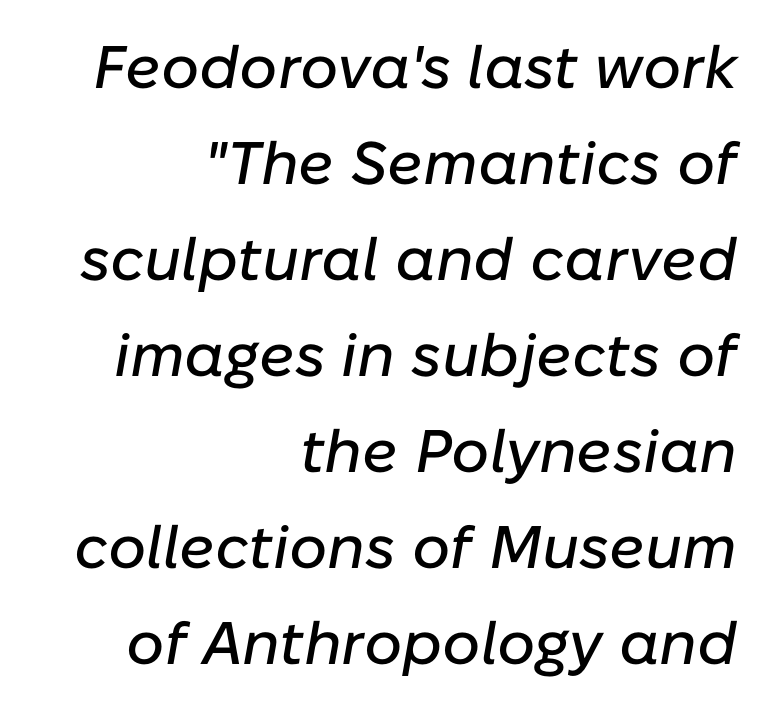
Q: Is the text italic (slanted)? A: Yes, it leans right by about 10 degrees.
Q: Is the text underlined? A: No.
Q: How is the paragraph aligned? A: Right-aligned.
Q: Is the spacing between letters normal or unusually wide? A: Normal.
Q: Is the spacing between lines tight, normal or loose? A: Normal.
Q: Width (condensed, normal, or wide)? A: Normal.
Q: Stroke contrast? A: Low.
Q: x-height? A: Medium.
Q: Monospaced? A: No.
